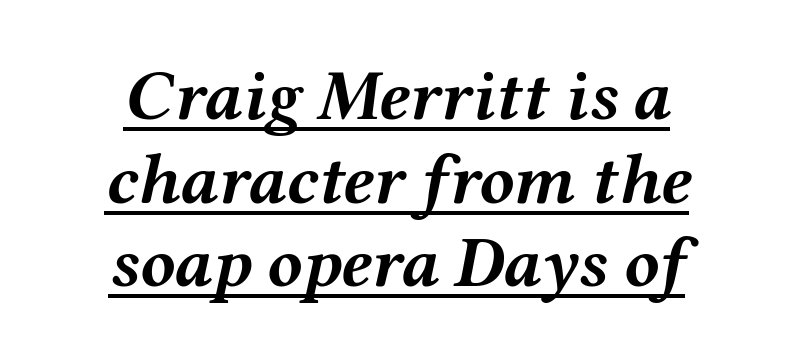
{"italic": "yes", "lean": "right", "slant_degrees": 12, "bold": "yes", "weight": "semibold", "width": "wide", "stroke_contrast": "medium", "x_height": "medium", "monospaced": "no", "underline": "yes", "align": "center", "line_spacing_ratio": 1.16, "letter_spacing": "normal", "letter_spacing_em": 0.0, "glyph_px": 72}
